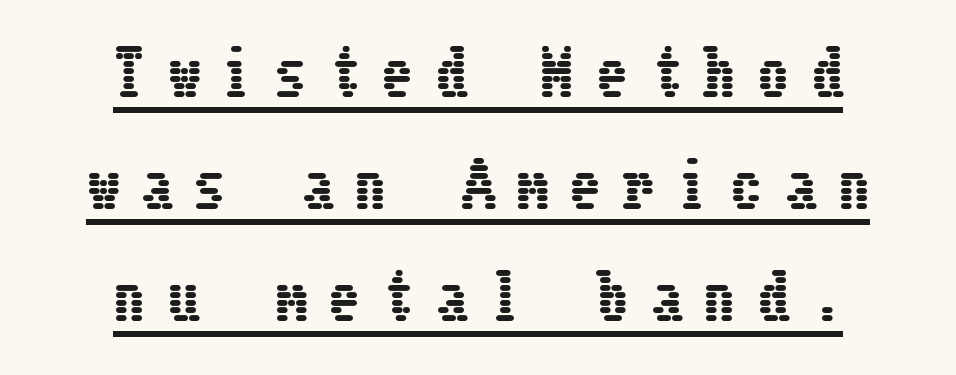
{"italic": "no", "width": "condensed", "stroke_contrast": "low", "x_height": "medium", "underline": "yes", "align": "center", "line_spacing_ratio": 1.84, "letter_spacing": "wide", "letter_spacing_em": 0.38, "glyph_px": 61}
